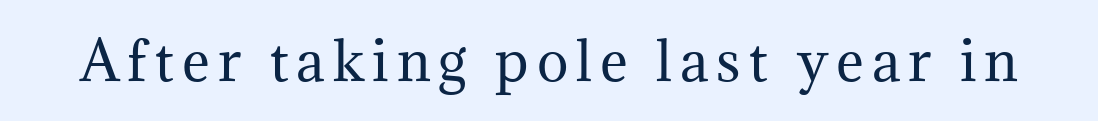
Q: Is the text bold? A: No.
Q: Is the text italic (slanted)? A: No, it is upright.
Q: Is the typeface a serif or a sans-serif typeface? A: Serif.
Q: Is the text underlined? A: No.
Q: Width (condensed, normal, or wide)? A: Normal.
Q: Stroke contrast? A: Medium.
Q: x-height? A: Medium.
Q: Monospaced? A: No.
